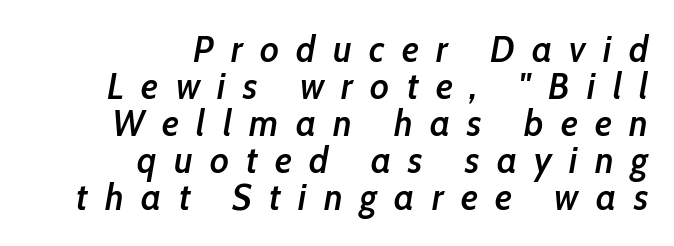
The image shows 37 px semibold, condensed type, italic (leaning right); set right-aligned, tight line spacing (1.0x), unusually wide letter spacing (+0.47 em), not underlined; low stroke contrast and a medium x-height.
